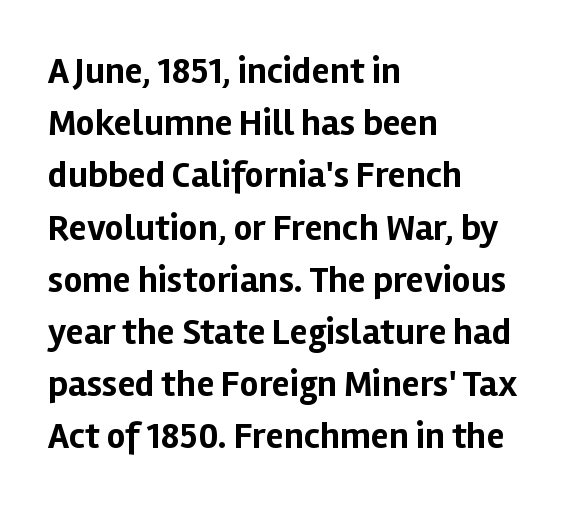
The image shows 37 px bold sans-serif type, upright; set left-aligned, normal line spacing (1.41x), normal letter spacing, not underlined; low stroke contrast and a medium x-height.
